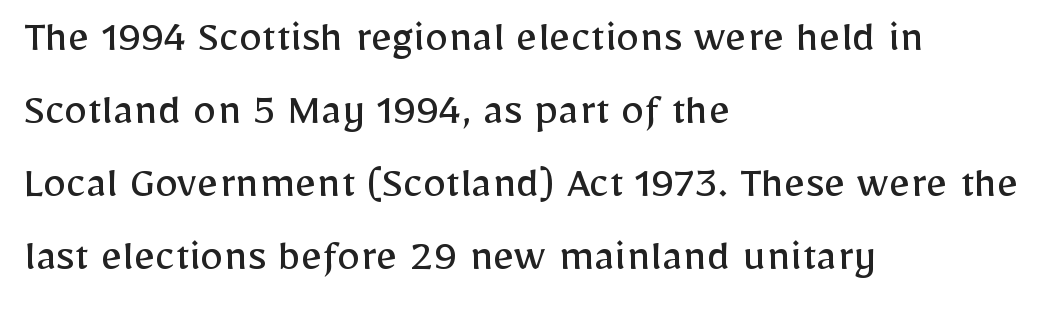
The image shows 47 px regular-weight sans-serif type, upright; set left-aligned, normal line spacing (1.55x), normal letter spacing, not underlined; low stroke contrast and a medium x-height.
